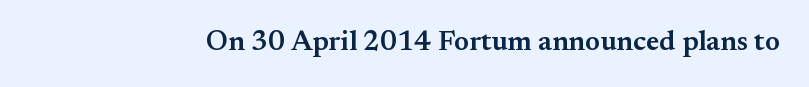
The image shows 28 px semibold serif type, upright; set normal letter spacing, not underlined; medium stroke contrast and a small x-height.
